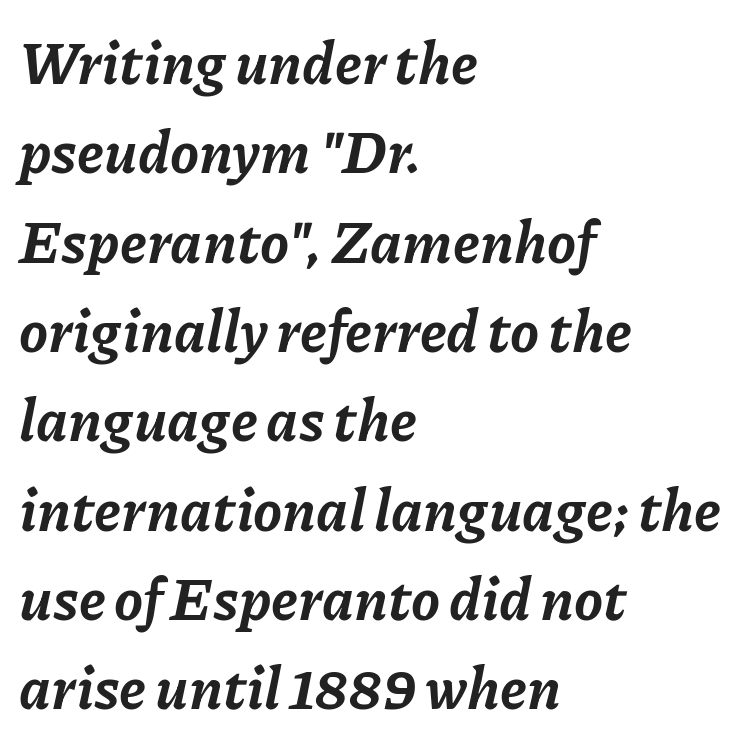
The whole block is typeset with a tilt. Tracking value appears to be zero — textbook default spacing. Unmarked baselines from the first word to the last. This sample has the flowing, uneven cadence of proportional lettering. Alignment: flush left.
